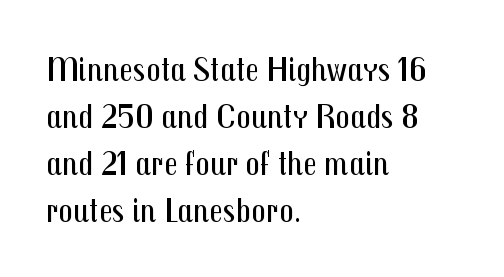
Q: Is the text bold? A: No.
Q: Is the text italic (slanted)? A: No, it is upright.
Q: Is the typeface a serif or a sans-serif typeface? A: Sans-serif.
Q: Is the text underlined? A: No.
Q: How is the paragraph aligned? A: Left-aligned.
Q: Is the spacing between letters normal or unusually wide? A: Normal.
Q: Is the spacing between lines tight, normal or loose? A: Normal.
Q: Width (condensed, normal, or wide)? A: Condensed.
Q: Stroke contrast? A: Medium.
Q: x-height? A: Medium.
Q: Monospaced? A: No.
